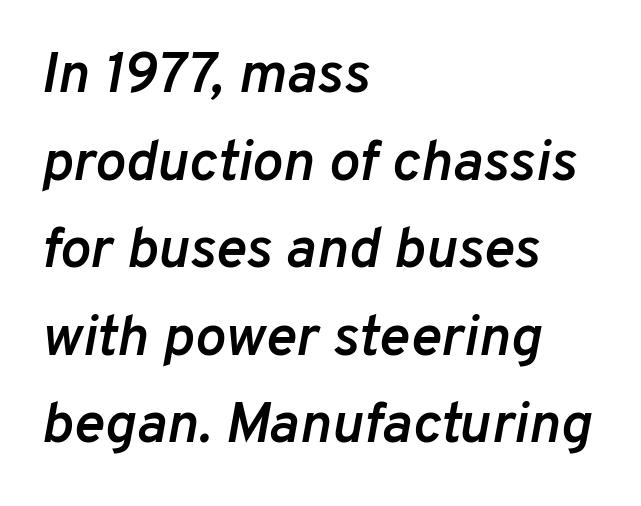
An italicized treatment has been applied to the whole sample. You could not count columns in this text — the font is proportionally spaced. Each line starts at the same left margin while the right side varies. Look at the stroke-to-counter ratio: somewhat heavy, a semibold. This rendering leaves character spacing at its baseline value. Rule under the text: the space is simply empty.
